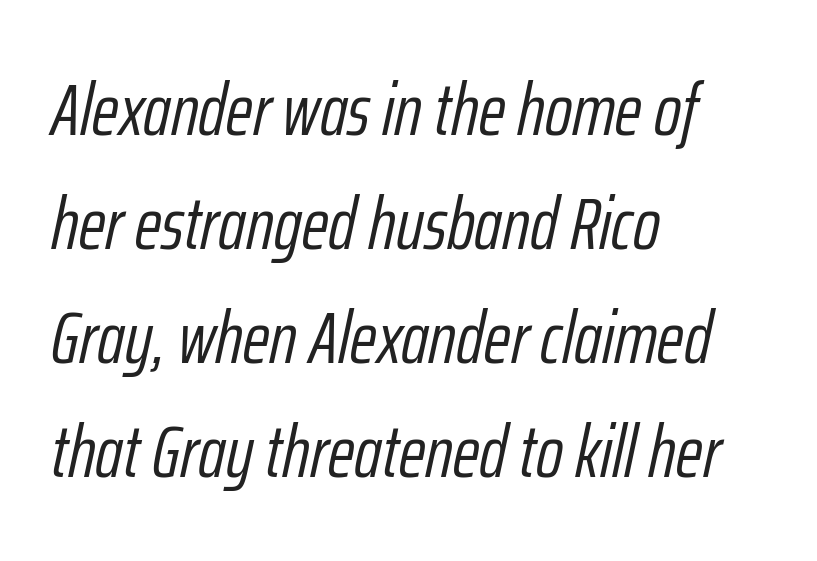
Q: Is the text bold? A: No.
Q: Is the text italic (slanted)? A: Yes, it leans right by about 12 degrees.
Q: Is the text underlined? A: No.
Q: How is the paragraph aligned? A: Left-aligned.
Q: Is the spacing between letters normal or unusually wide? A: Normal.
Q: Is the spacing between lines tight, normal or loose? A: Normal.
Q: Width (condensed, normal, or wide)? A: Condensed.
Q: Stroke contrast? A: Low.
Q: x-height? A: Medium.
Q: Monospaced? A: No.
